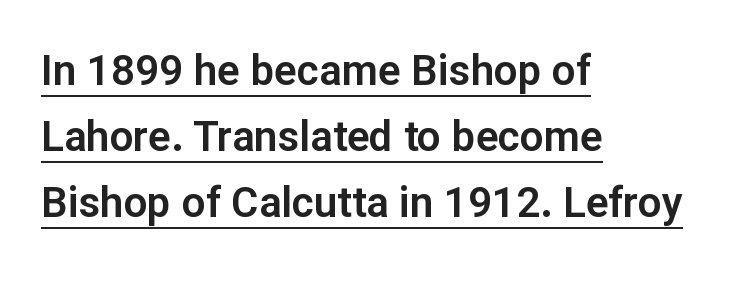
These characters rest on top of a visible drawn line. The rendering uses a moderate line-height, typical for paragraphs. The horizontal fit of the characters is conventional and even. The paragraph has a hard left edge and a soft right edge. Quick note: not italic, upright.
